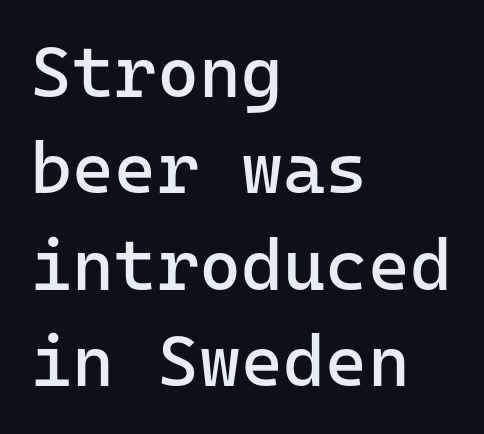
{"serif": "no", "italic": "no", "bold": "no", "weight": "regular", "width": "normal", "stroke_contrast": "low", "x_height": "medium", "monospaced": "yes", "underline": "no", "align": "left", "line_spacing": "normal", "line_spacing_ratio": 1.34, "letter_spacing": "normal", "letter_spacing_em": 0.0, "glyph_px": 72}
